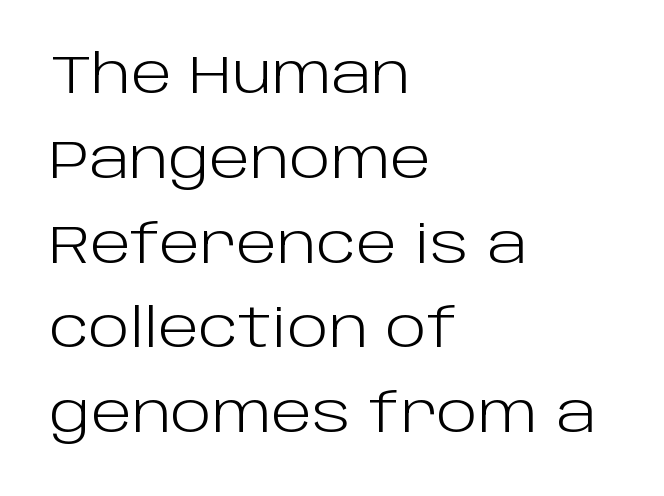
{"serif": "no", "italic": "no", "bold": "no", "weight": "light", "width": "normal", "stroke_contrast": "low", "x_height": "large", "monospaced": "no", "underline": "no", "align": "left", "line_spacing": "normal", "line_spacing_ratio": 1.57, "letter_spacing": "normal", "letter_spacing_em": 0.0, "glyph_px": 54}
